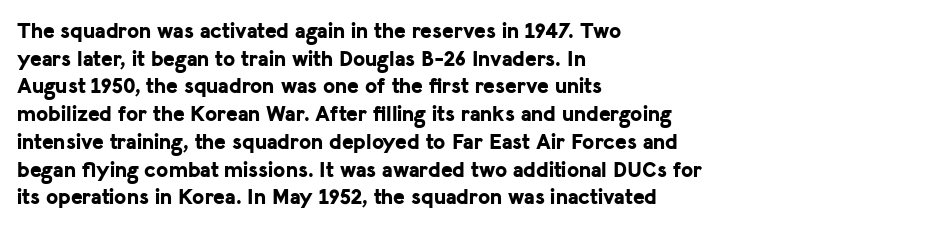
These words are printed bold, with thick strokes throughout. The string is rendered with underlining switched off. What's the leading like? Ordinary, nothing unusual. Tracking value appears to be zero — textbook default spacing. This rendering uses left alignment, leaving the right contour irregular. Every stem runs plumb, perpendicular to the baseline.
